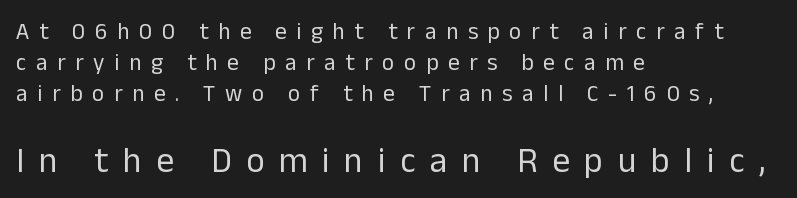
Compare the two chunks: the lower has the greater cap height. In terms of letterform style, serifs are entirely absent. In terms of letterspacing, this is a distinctly airy, spread setting. Descender tails drop into unmarked territory.
